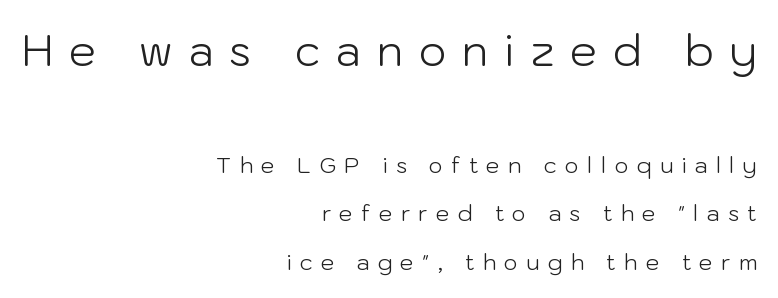
Nothing heavy about these letters — not bold at all. Character size in the leading block exceeds that of the trailing block. Lines of text with bare space underneath. Short note: letters widely spaced. Reading down the block, your eye finds every line finishing at a fixed right position.
